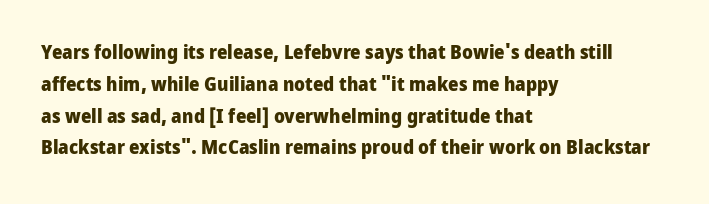
Q: Is the text bold? A: Yes.
Q: Is the text italic (slanted)? A: No, it is upright.
Q: Is the text underlined? A: No.
Q: How is the paragraph aligned? A: Left-aligned.
Q: Is the spacing between letters normal or unusually wide? A: Normal.
Q: Is the spacing between lines tight, normal or loose? A: Normal.
